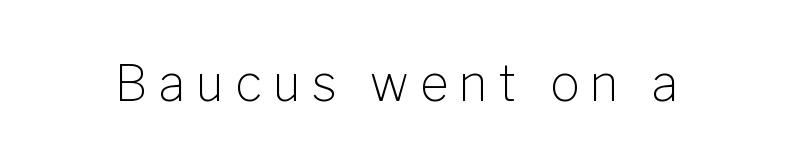
Q: Is the text bold? A: No.
Q: Is the text italic (slanted)? A: No, it is upright.
Q: Is the typeface a serif or a sans-serif typeface? A: Sans-serif.
Q: Is the text underlined? A: No.
Q: Is the spacing between letters normal or unusually wide? A: Unusually wide.
Q: Width (condensed, normal, or wide)? A: Normal.
Q: Stroke contrast? A: Low.
Q: x-height? A: Medium.
Q: Monospaced? A: No.
